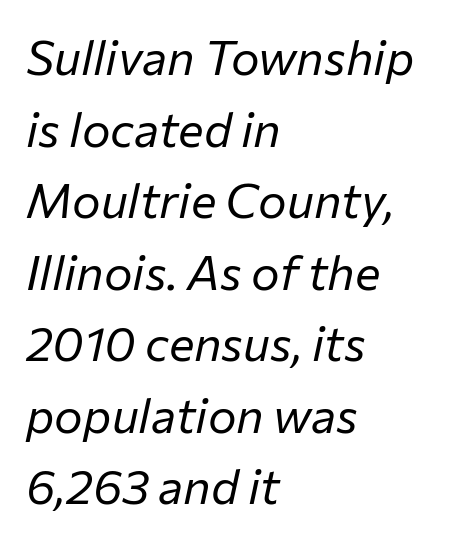
Q: Is the text bold? A: No.
Q: Is the text italic (slanted)? A: Yes, it leans right by about 12 degrees.
Q: Is the text underlined? A: No.
Q: How is the paragraph aligned? A: Left-aligned.
Q: Is the spacing between letters normal or unusually wide? A: Normal.
Q: Is the spacing between lines tight, normal or loose? A: Normal.
Q: Width (condensed, normal, or wide)? A: Normal.
Q: Stroke contrast? A: Low.
Q: x-height? A: Medium.
Q: Monospaced? A: No.
